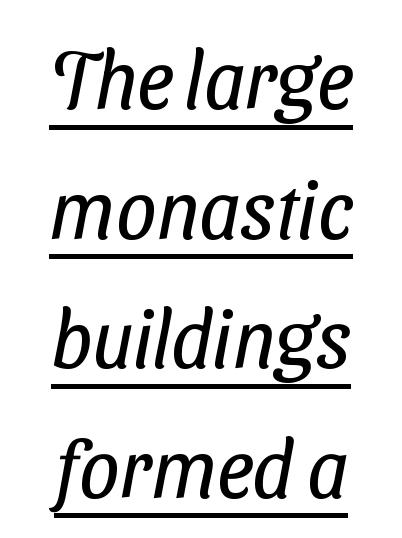
{"serif": "no", "bold": "no", "weight": "regular", "width": "condensed", "stroke_contrast": "low", "x_height": "medium", "monospaced": "no", "underline": "yes", "line_spacing": "normal", "line_spacing_ratio": 1.62, "letter_spacing": "normal", "letter_spacing_em": 0.0, "glyph_px": 80}
